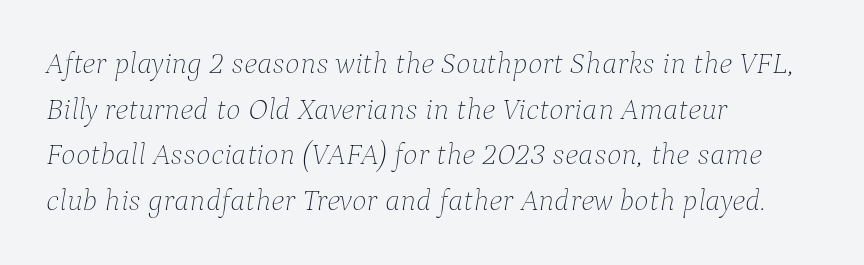
Q: Is the text bold? A: No.
Q: Is the text italic (slanted)? A: Yes, it leans right by about 9 degrees.
Q: Is the text underlined? A: No.
Q: How is the paragraph aligned? A: Left-aligned.
Q: Is the spacing between letters normal or unusually wide? A: Normal.
Q: Is the spacing between lines tight, normal or loose? A: Normal.
Q: Width (condensed, normal, or wide)? A: Normal.
Q: Stroke contrast? A: Low.
Q: x-height? A: Medium.
Q: Monospaced? A: No.
